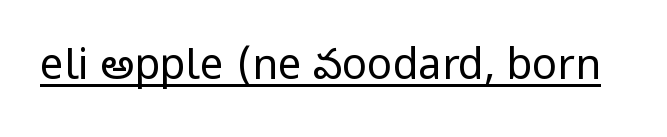
Q: Is the text bold? A: No.
Q: Is the text italic (slanted)? A: No, it is upright.
Q: Is the typeface a serif or a sans-serif typeface? A: Sans-serif.
Q: Is the text underlined? A: Yes.
Q: Is the spacing between letters normal or unusually wide? A: Normal.
Q: Width (condensed, normal, or wide)? A: Condensed.
Q: Stroke contrast? A: Low.
Q: x-height? A: Large.
Q: Monospaced? A: No.
